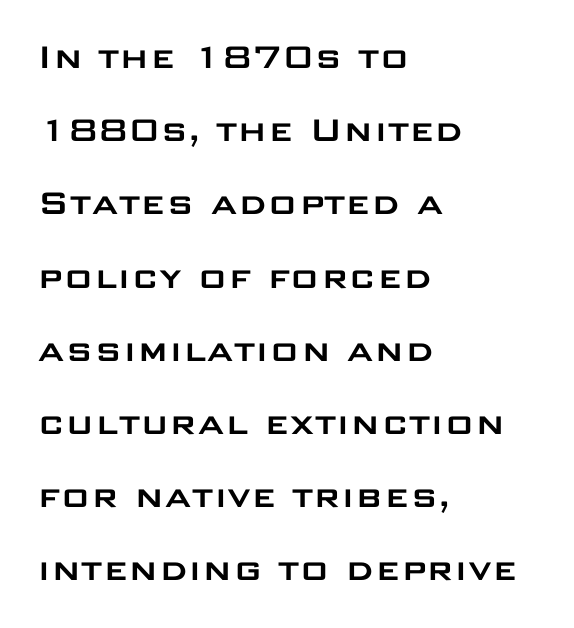
The image shows 40 px wide sans-serif type, upright; set left-aligned, line spacing 1.83x, normal letter spacing, not underlined; low stroke contrast and a large x-height.
